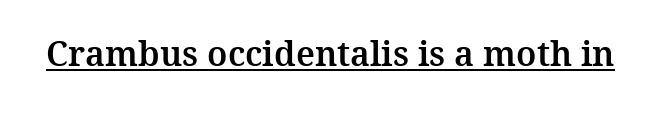
Proportional: the letters do not fall into vertical columns. When letters stand straight like this, we call the style roman or upright. Tracking here is standard; glyphs follow each other at the usual distance. Underlined type. The type family on display is of the serif kind.
